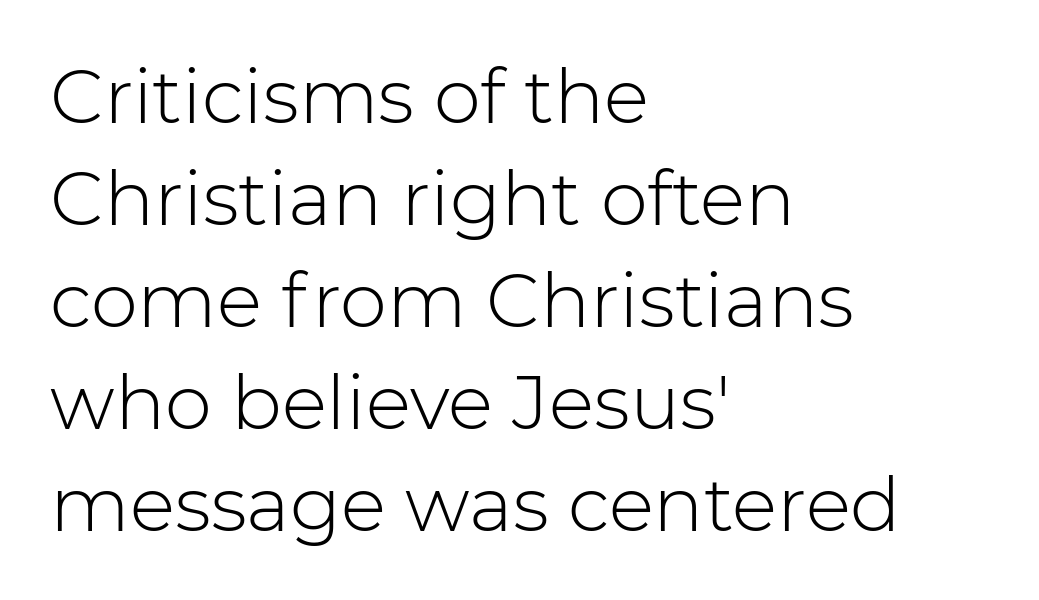
{"serif": "no", "italic": "no", "bold": "no", "weight": "light", "width": "normal", "stroke_contrast": "low", "x_height": "medium", "monospaced": "no", "underline": "no", "align": "left", "line_spacing": "normal", "line_spacing_ratio": 1.36, "letter_spacing": "normal", "letter_spacing_em": 0.0, "glyph_px": 75}
